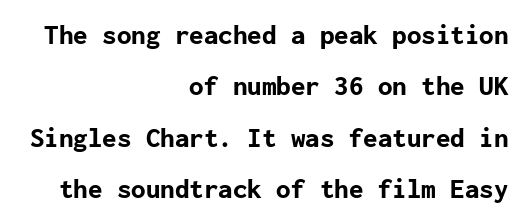
Q: Is the text bold? A: Yes.
Q: Is the text italic (slanted)? A: No, it is upright.
Q: Is the typeface a serif or a sans-serif typeface? A: Sans-serif.
Q: Is the text underlined? A: No.
Q: How is the paragraph aligned? A: Right-aligned.
Q: Is the spacing between letters normal or unusually wide? A: Normal.
Q: Width (condensed, normal, or wide)? A: Normal.
Q: Stroke contrast? A: Low.
Q: x-height? A: Medium.
